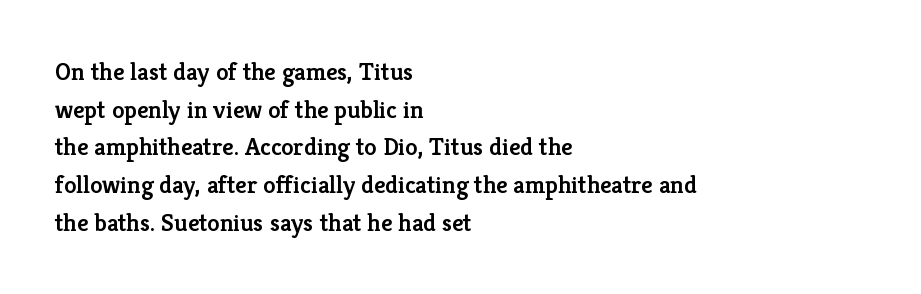
The image shows 25 px text type, upright; set left-aligned, normal line spacing (1.51x), normal letter spacing, not underlined.
